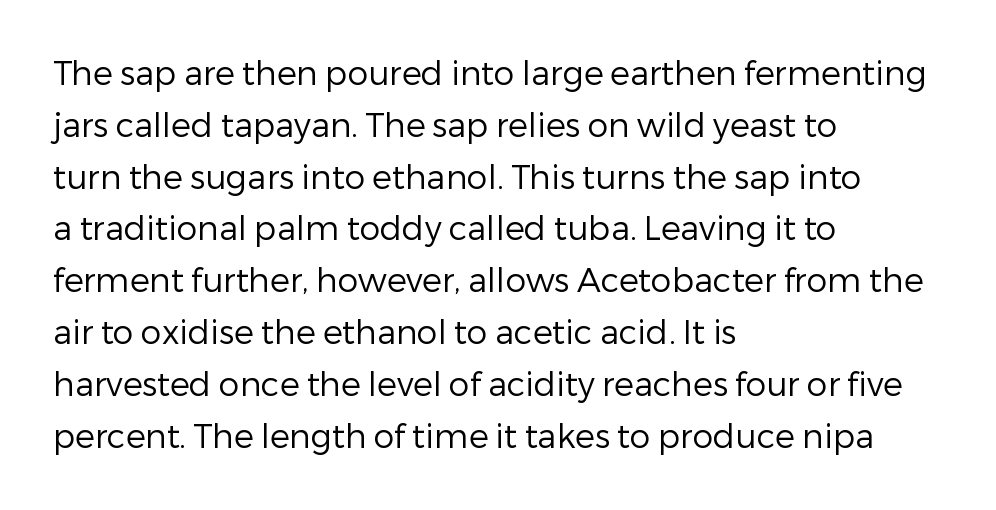
A classic flush-left, rag-right setting is used for this passage. Does the leading feel generous? No, just average. The rendering keeps characters at their native spacing. The face used here is proportionally spaced, like ordinary book or web type. Stroke terminals: plain, sans-serif.
